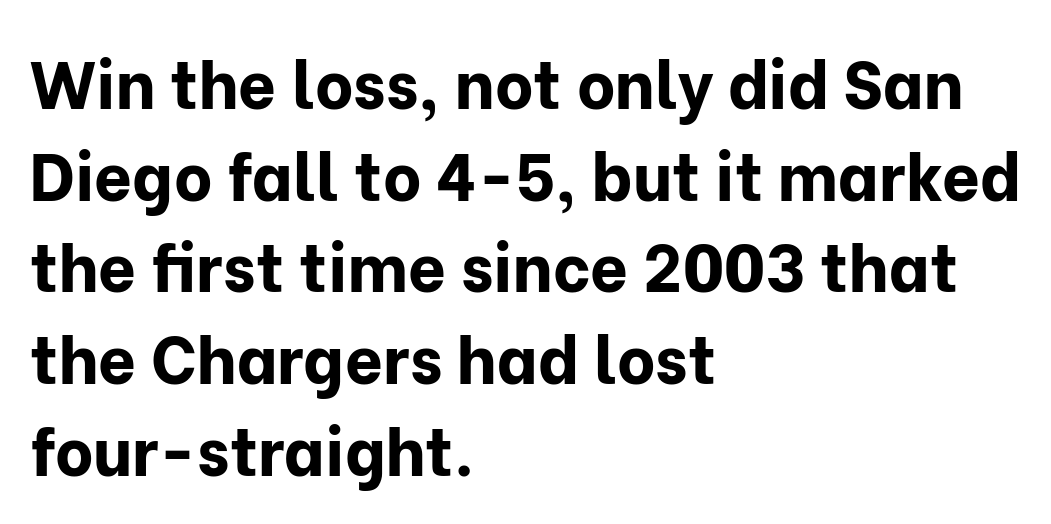
Here the designer chose a conventional face with non-uniform glyph widths. Do the letters lean? They stand straight. Lines of text with bare space underneath. The lines in this sample share a left origin and differ only in where they stop. Baseline-to-baseline distance is the conventional proportion of letter height. The strokes are fattened all the way to bold.
